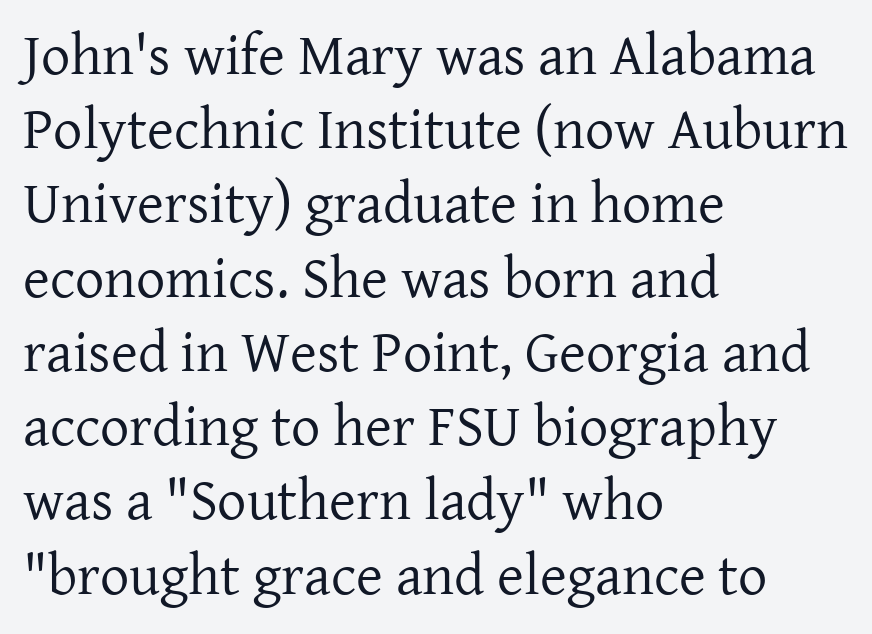
The image shows 58 px regular-weight serif type, upright; set left-aligned, normal line spacing (1.28x), normal letter spacing, not underlined; low stroke contrast and a medium x-height.
